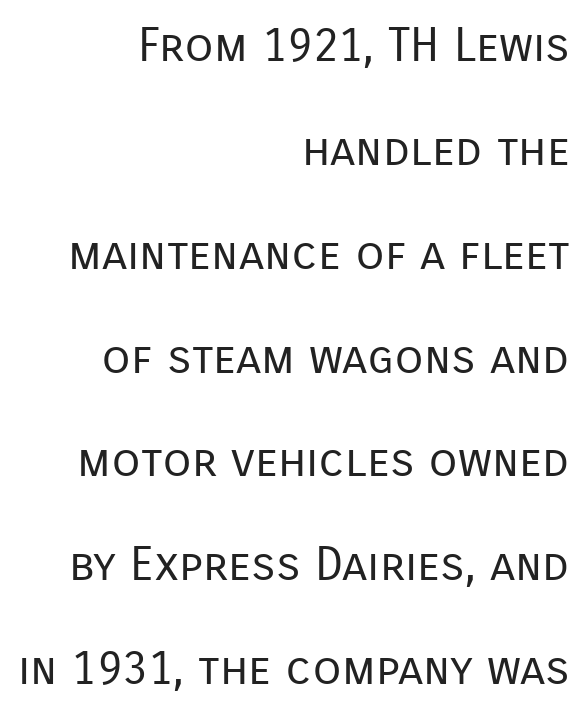
Q: Is the text bold? A: No.
Q: Is the text italic (slanted)? A: No, it is upright.
Q: Is the typeface a serif or a sans-serif typeface? A: Sans-serif.
Q: Is the text underlined? A: No.
Q: How is the paragraph aligned? A: Right-aligned.
Q: Is the spacing between letters normal or unusually wide? A: Normal.
Q: Is the spacing between lines tight, normal or loose? A: Loose.
Q: Width (condensed, normal, or wide)? A: Normal.
Q: Stroke contrast? A: Low.
Q: x-height? A: Medium.
Q: Monospaced? A: No.
